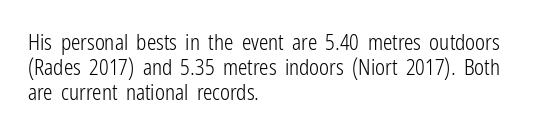
{"italic": "no", "bold": "no", "underline": "no", "align": "left", "line_spacing_ratio": 1.2, "letter_spacing": "normal", "letter_spacing_em": 0.0, "glyph_px": 21}
